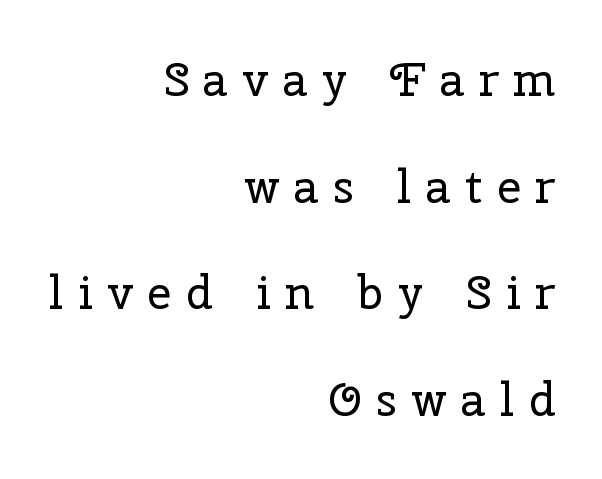
Q: Is the text bold? A: No.
Q: Is the text italic (slanted)? A: No, it is upright.
Q: Is the typeface a serif or a sans-serif typeface? A: Serif.
Q: Is the text underlined? A: No.
Q: How is the paragraph aligned? A: Right-aligned.
Q: Is the spacing between letters normal or unusually wide? A: Unusually wide.
Q: Is the spacing between lines tight, normal or loose? A: Loose.
Q: Width (condensed, normal, or wide)? A: Normal.
Q: Stroke contrast? A: Low.
Q: x-height? A: Medium.
Q: Monospaced? A: No.
